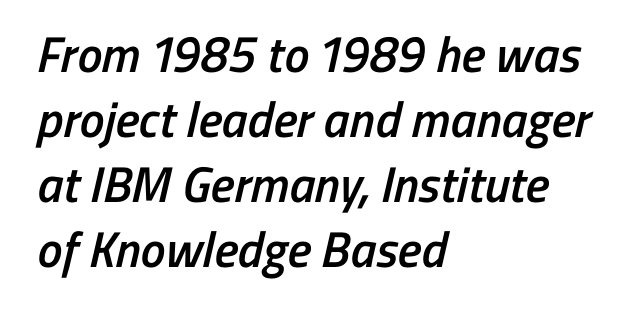
In terms of letterspacing, this is plain default setting. Proportional: the letters do not fall into vertical columns. Notice the strokes are somewhat thickened but not fully heavy: this is a semibold. Honestly, the row spacing looks completely unremarkable. No word sits above an underline. These lines are set flush left with a ragged right edge.
